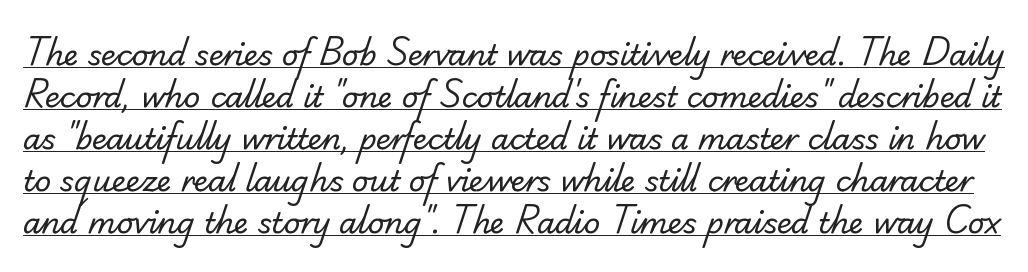
{"serif": "yes", "bold": "no", "weight": "regular", "width": "normal", "stroke_contrast": "low", "x_height": "small", "monospaced": "no", "underline": "yes", "line_spacing": "normal", "line_spacing_ratio": 1.45, "letter_spacing": "normal", "letter_spacing_em": 0.0, "glyph_px": 29}
